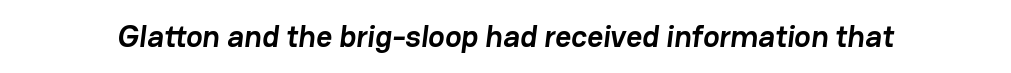
Q: Is the text bold? A: Yes.
Q: Is the typeface a serif or a sans-serif typeface? A: Sans-serif.
Q: Is the text underlined? A: No.
Q: Is the spacing between letters normal or unusually wide? A: Normal.
Q: Width (condensed, normal, or wide)? A: Normal.
Q: Stroke contrast? A: Low.
Q: x-height? A: Medium.
Q: Monospaced? A: No.
